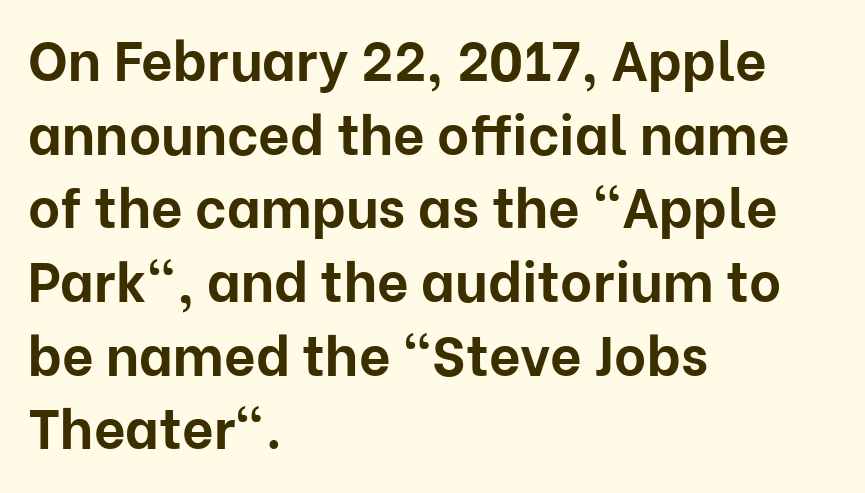
The image shows 55 px bold sans-serif type, upright; set left-aligned, normal line spacing (1.34x), normal letter spacing, not underlined; low stroke contrast and a medium x-height.
